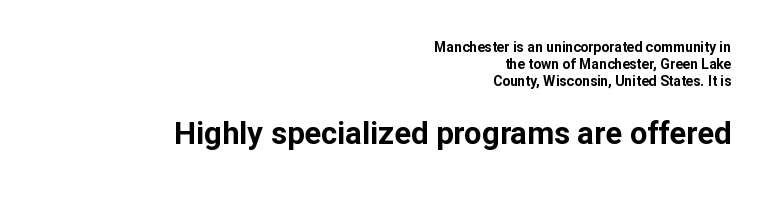
Students, note that the glyphs here touch the page at normal intervals. It's the straight-up-and-down kind of type. Each letter keeps its own natural width here, so spacing adapts to shape. Compare the two chunks: the lower has the greater cap height. The strokes are fattened all the way to bold. Note: no serifs on the glyphs.
